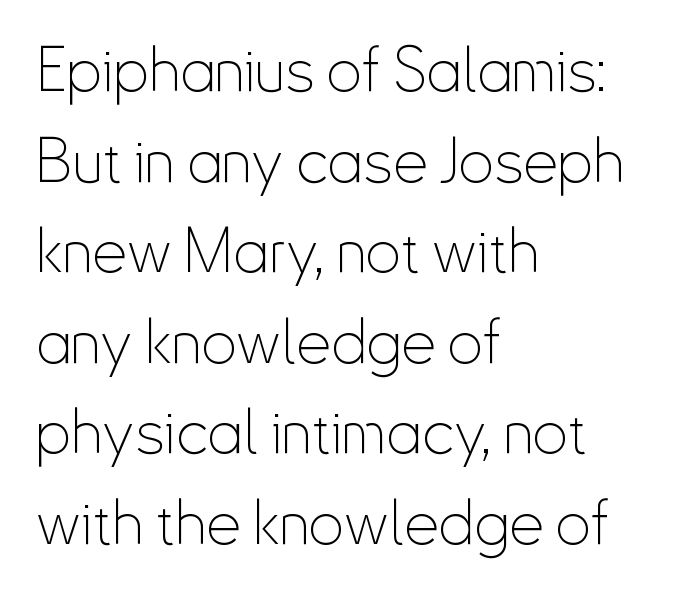
{"serif": "no", "italic": "no", "bold": "no", "weight": "thin", "width": "condensed", "stroke_contrast": "low", "x_height": "small", "monospaced": "no", "underline": "no", "align": "left", "line_spacing": "normal", "line_spacing_ratio": 1.46, "letter_spacing": "normal", "letter_spacing_em": 0.0, "glyph_px": 62}
